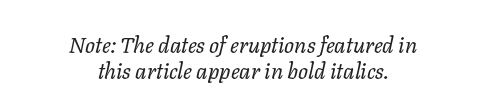
Q: Is the text bold? A: No.
Q: Is the text italic (slanted)? A: Yes, it leans right by about 11 degrees.
Q: Is the text underlined? A: No.
Q: How is the paragraph aligned? A: Centered.
Q: Is the spacing between letters normal or unusually wide? A: Normal.
